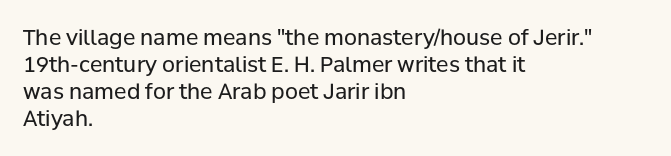
{"italic": "no", "bold": "no", "underline": "no", "align": "left", "line_spacing": "normal", "line_spacing_ratio": 1.28, "letter_spacing": "normal", "letter_spacing_em": 0.0, "glyph_px": 21}
